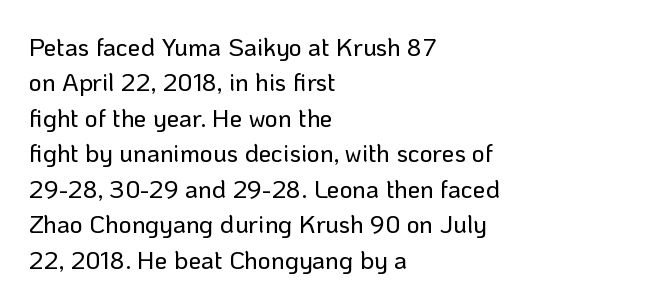
Q: Is the text italic (slanted)? A: No, it is upright.
Q: Is the text underlined? A: No.
Q: How is the paragraph aligned? A: Left-aligned.
Q: Is the spacing between letters normal or unusually wide? A: Normal.
Q: Is the spacing between lines tight, normal or loose? A: Normal.
